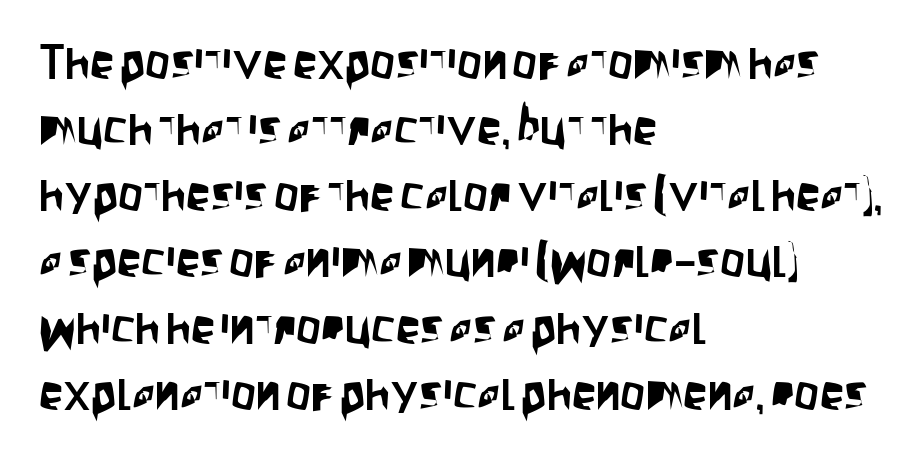
The image shows 49 px condensed sans-serif type, upright; set left-aligned, normal line spacing (1.35x), normal letter spacing, not underlined; low stroke contrast and a large x-height.
